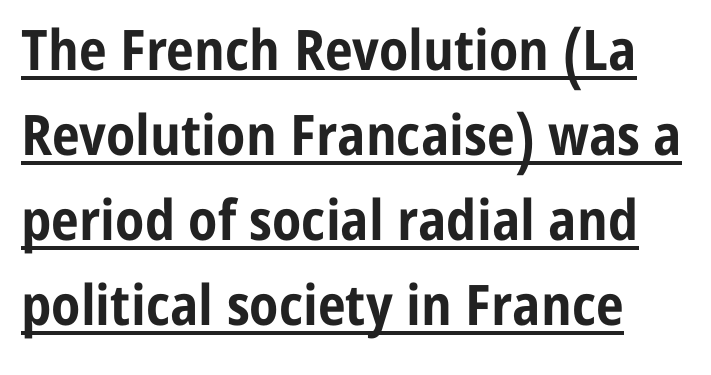
Q: Is the text bold? A: Yes.
Q: Is the text italic (slanted)? A: No, it is upright.
Q: Is the typeface a serif or a sans-serif typeface? A: Sans-serif.
Q: Is the text underlined? A: Yes.
Q: Is the spacing between letters normal or unusually wide? A: Normal.
Q: Is the spacing between lines tight, normal or loose? A: Normal.
Q: Width (condensed, normal, or wide)? A: Condensed.
Q: Stroke contrast? A: Low.
Q: x-height? A: Medium.
Q: Monospaced? A: No.
